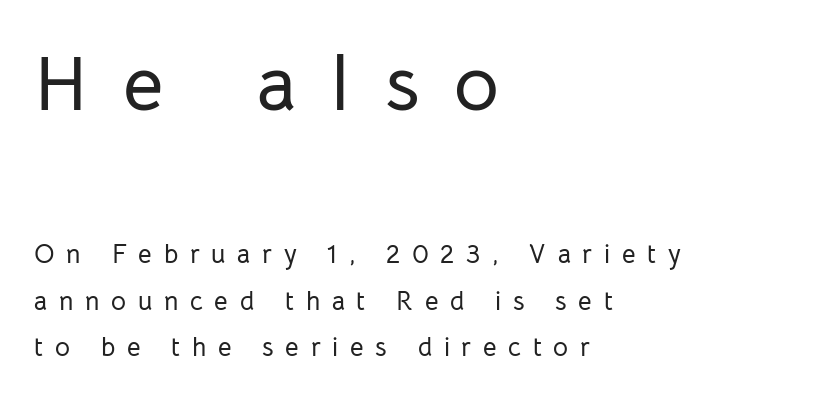
The image shows 78 px sans-serif type, upright; set left-aligned, line spacing 1.8x, unusually wide letter spacing (+0.45 em), not underlined; the first (top) block is 3.0x larger; low stroke contrast and a medium x-height.
